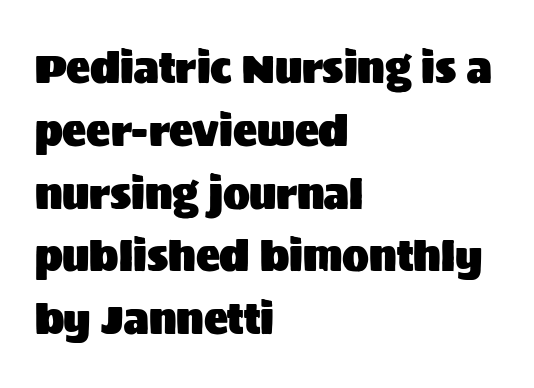
Is there much room between lines? A standard amount, neither cramped nor airy. Letters rest on an invisible, unmarked baseline. This is the regular roman posture of the typeface. Compared with typical body copy, the letter spacing here is the same. Compared with a centered layout, this one pins lines to the left instead. The glyphs in this specimen are sans serif.
